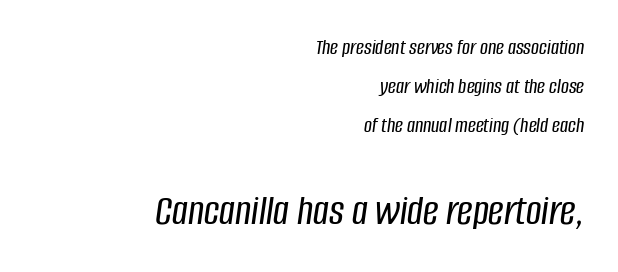
The image shows 43 px condensed type, italic (leaning right); set right-aligned, line spacing 1.77x, normal letter spacing, not underlined; the second (bottom) block is 1.95x larger; low stroke contrast and a large x-height.
